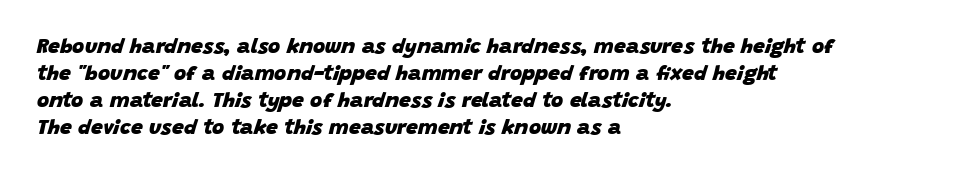
Bold? Absolutely — the strokes are thick and heavy. Notice how descenders clear the ascenders below comfortably — that's standard leading. The typesetter chose a ragged-right arrangement here. Between one letter and the next there's only the usual sliver of space. Would a proofreader flag this as italicized? Yes. The gap between lines stays unmarked.
